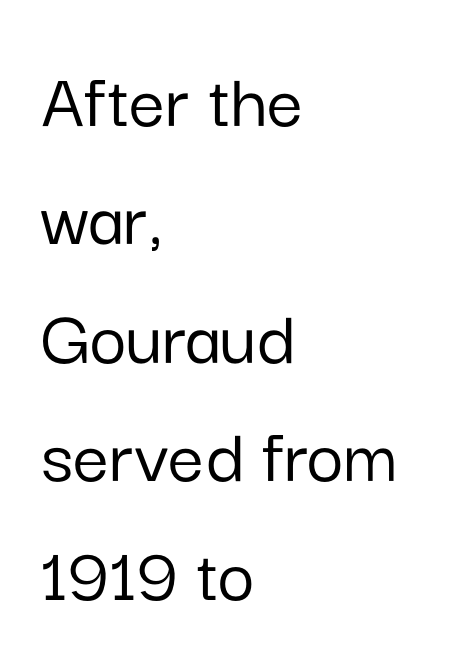
Q: Is the text italic (slanted)? A: No, it is upright.
Q: Is the typeface a serif or a sans-serif typeface? A: Sans-serif.
Q: Is the text underlined? A: No.
Q: How is the paragraph aligned? A: Left-aligned.
Q: Is the spacing between letters normal or unusually wide? A: Normal.
Q: Is the spacing between lines tight, normal or loose? A: Normal.
Q: Width (condensed, normal, or wide)? A: Normal.
Q: Stroke contrast? A: Low.
Q: x-height? A: Medium.
Q: Monospaced? A: No.
